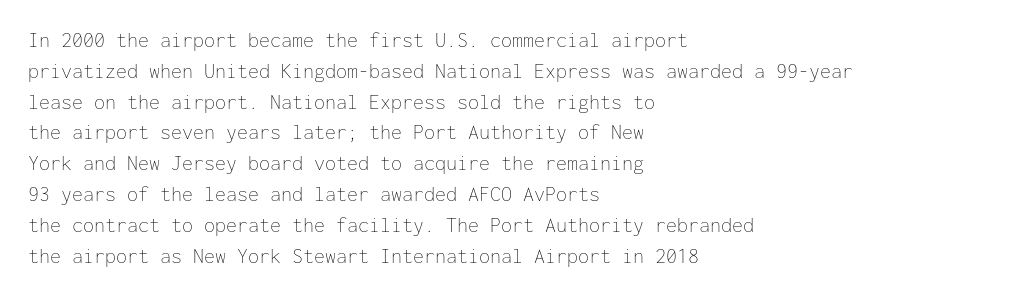
Q: Is the text bold? A: No.
Q: Is the text italic (slanted)? A: No, it is upright.
Q: Is the text underlined? A: No.
Q: How is the paragraph aligned? A: Left-aligned.
Q: Is the spacing between letters normal or unusually wide? A: Normal.
Q: Is the spacing between lines tight, normal or loose? A: Normal.
